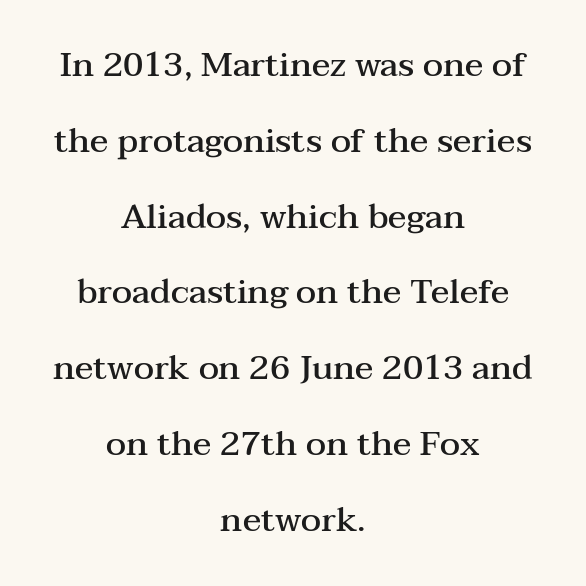
{"serif": "yes", "italic": "no", "bold": "semi", "weight": "semibold", "width": "wide", "stroke_contrast": "medium", "x_height": "medium", "monospaced": "no", "underline": "no", "align": "center", "line_spacing": "loose", "line_spacing_ratio": 2.23, "letter_spacing": "normal", "letter_spacing_em": 0.0, "glyph_px": 34}
